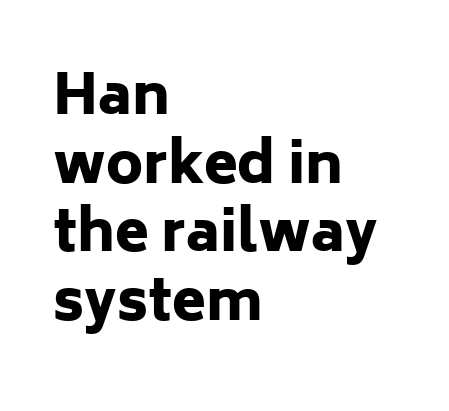
Q: Is the text bold? A: Yes.
Q: Is the text italic (slanted)? A: No, it is upright.
Q: Is the typeface a serif or a sans-serif typeface? A: Sans-serif.
Q: Is the text underlined? A: No.
Q: How is the paragraph aligned? A: Left-aligned.
Q: Is the spacing between letters normal or unusually wide? A: Normal.
Q: Is the spacing between lines tight, normal or loose? A: Normal.
Q: Width (condensed, normal, or wide)? A: Normal.
Q: Stroke contrast? A: Low.
Q: x-height? A: Medium.
Q: Monospaced? A: No.
